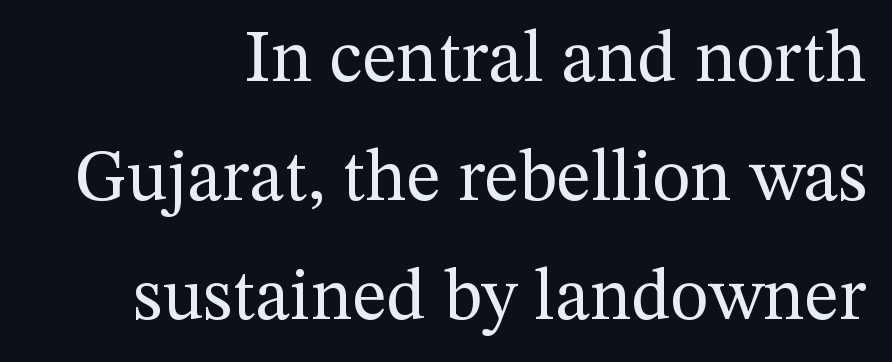
This reads as an unemphasized weight, regular at the heaviest. Spacing verdict: proportional, widths tailored to each character. I'd call this a serif setting — the letters wear small feet. The string is rendered with underlining switched off.
